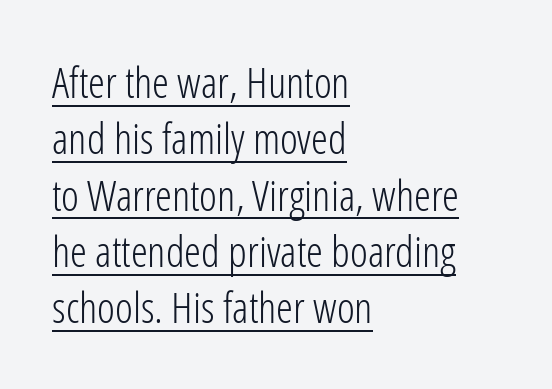
The image shows 43 px light, condensed sans-serif type, upright; set left-aligned, normal line spacing (1.31x), normal letter spacing, underlined; low stroke contrast and a medium x-height.
